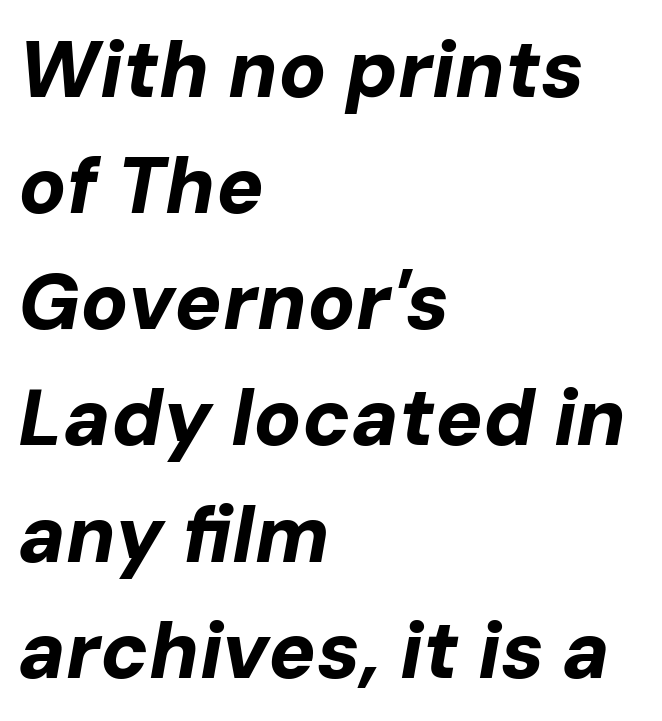
{"italic": "yes", "lean": "right", "slant_degrees": 10, "bold": "yes", "weight": "bold", "width": "normal", "stroke_contrast": "low", "x_height": "medium", "monospaced": "no", "underline": "no", "align": "left", "line_spacing": "normal", "line_spacing_ratio": 1.47, "letter_spacing": "normal", "letter_spacing_em": 0.0, "glyph_px": 79}
